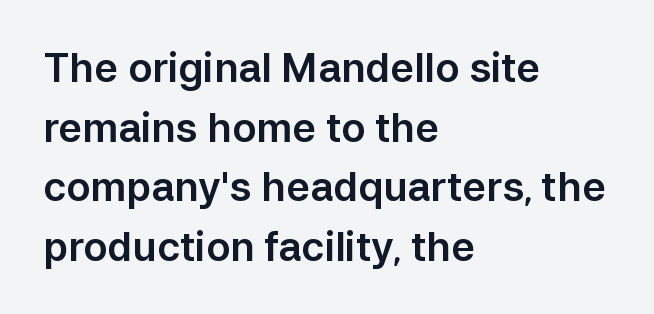
{"serif": "no", "italic": "no", "width": "normal", "stroke_contrast": "low", "x_height": "medium", "monospaced": "no", "underline": "no", "align": "left", "line_spacing": "normal", "line_spacing_ratio": 1.49, "letter_spacing": "normal", "letter_spacing_em": 0.0, "glyph_px": 40}
